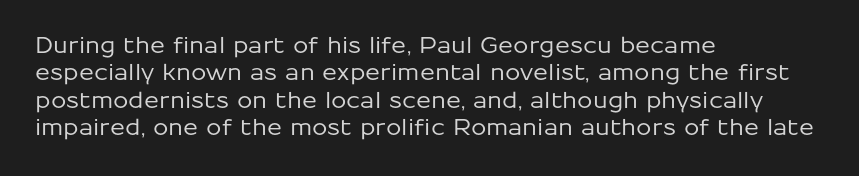
Letter spacing: default. Words float on clear page, feet unadorned. Every stem runs plumb, perpendicular to the baseline. Is there much room between lines? A standard amount, neither cramped nor airy. Reading down the block, your eye returns to a fixed left position each line.
